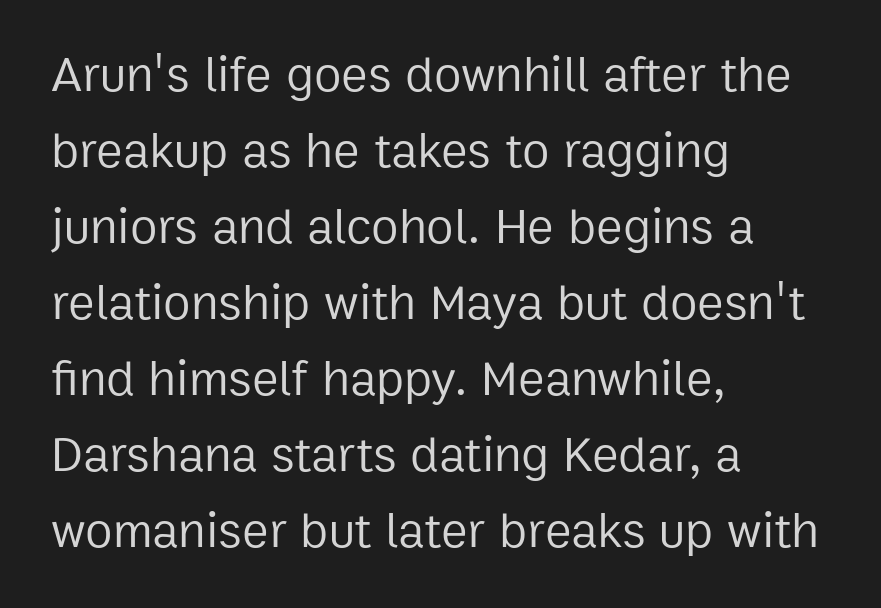
The image shows 50 px regular-weight sans-serif type, upright; set left-aligned, normal line spacing (1.52x), normal letter spacing, not underlined; low stroke contrast and a medium x-height.
